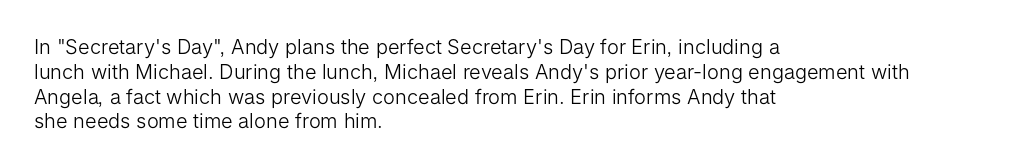
Each stroke keeps to a modest, everyday thickness or less. The type is set solid horizontally, with unmodified tracking. Italic: no, the glyphs are upright roman. In CSS terms this would be text-align: left.
